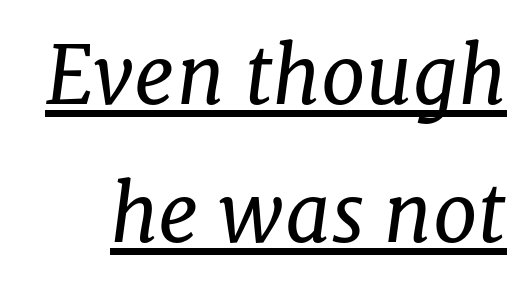
Standard letterfit; no display-style spreading of the glyphs. What kind of face is this? One with serifs. Weight: not bold — regular or lighter. Note the varied advance widths — an 'i' is clearly narrower than an 'm'. In designer terms, the underline attribute is active on this setting.
